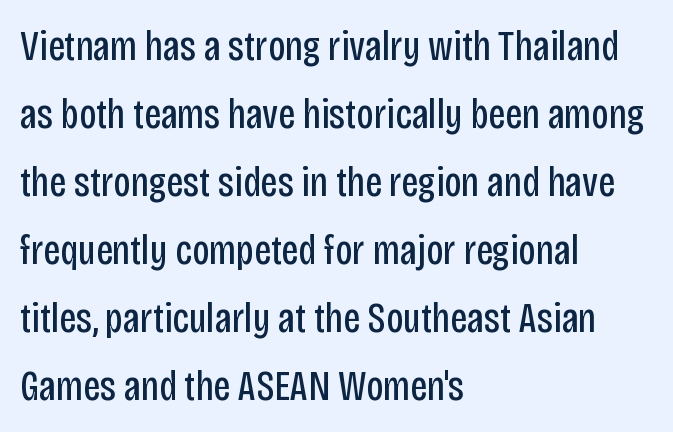
The image shows 43 px regular-weight, condensed sans-serif type, upright; set left-aligned, normal line spacing (1.58x), normal letter spacing, not underlined; low stroke contrast and a large x-height.
